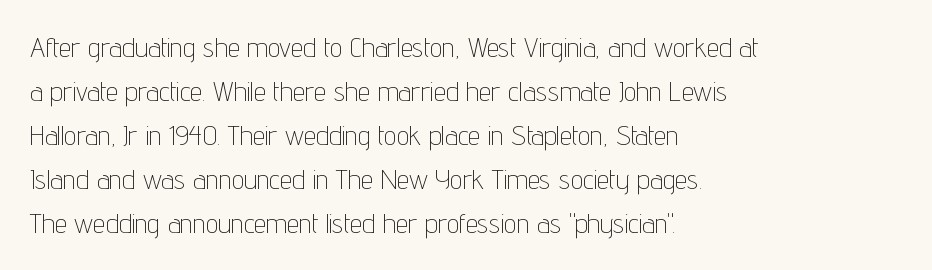
The image shows 28 px thin, condensed sans-serif type, upright; set left-aligned, normal line spacing (1.57x), normal letter spacing, not underlined; low stroke contrast and a medium x-height.
